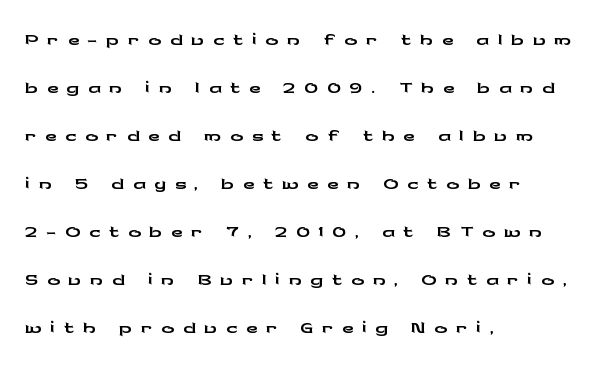
The passage shown has open, widely tracked lettering throughout. No word sits above an underline. Varying glyph widths throughout — classic text-font behaviour. Horizontal alignment here is leftward, the default for most running prose. These lines were composed using upright roman letters. Interline gaps are of average width in this sample.
